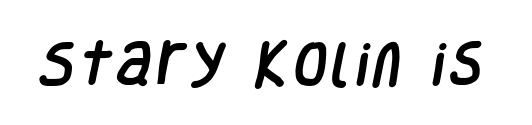
The image shows 48 px condensed sans-serif type; set not underlined; low stroke contrast and a large x-height.
